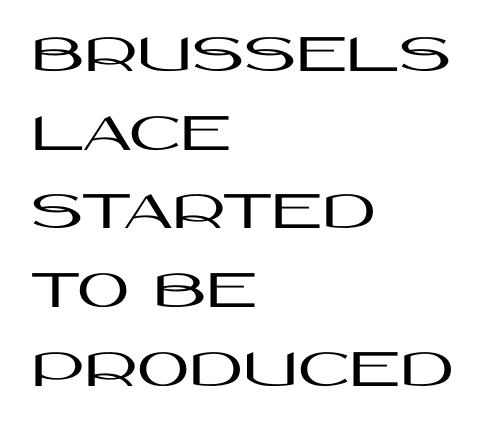
The image shows 57 px wide sans-serif type, upright; set left-aligned, normal line spacing (1.38x), normal letter spacing, not underlined; high stroke contrast and a large x-height.
